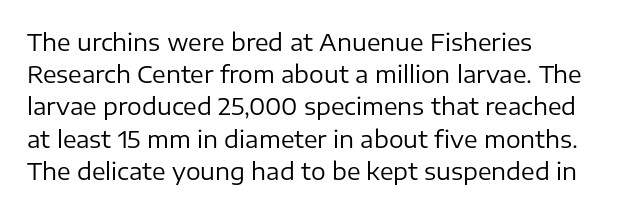
The image shows 23 px text type, upright; set left-aligned, normal line spacing (1.4x), normal letter spacing, not underlined.
